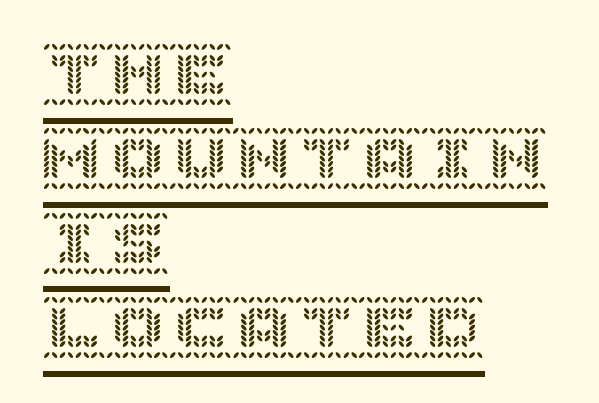
How are the letters spaced? Ordinarily, with no added tracking. Posture: upright roman. How would I describe the line gaps? Plain and ordinary. These lines stack with their left ends in a neat column.
